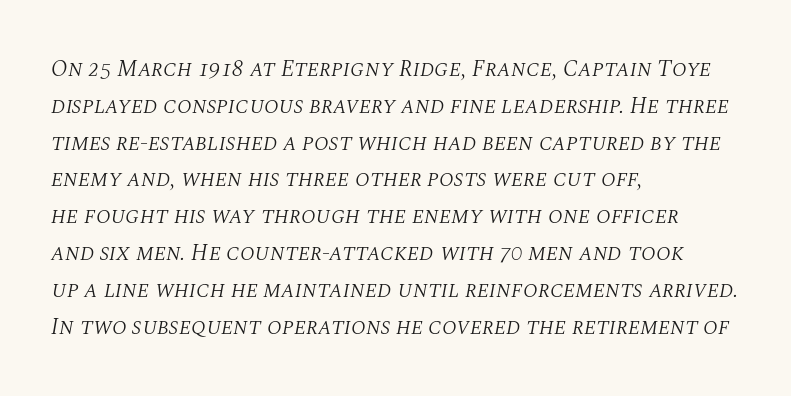
The image shows 23 px text type, italic (leaning right); set left-aligned, normal line spacing (1.6x), normal letter spacing, not underlined.
